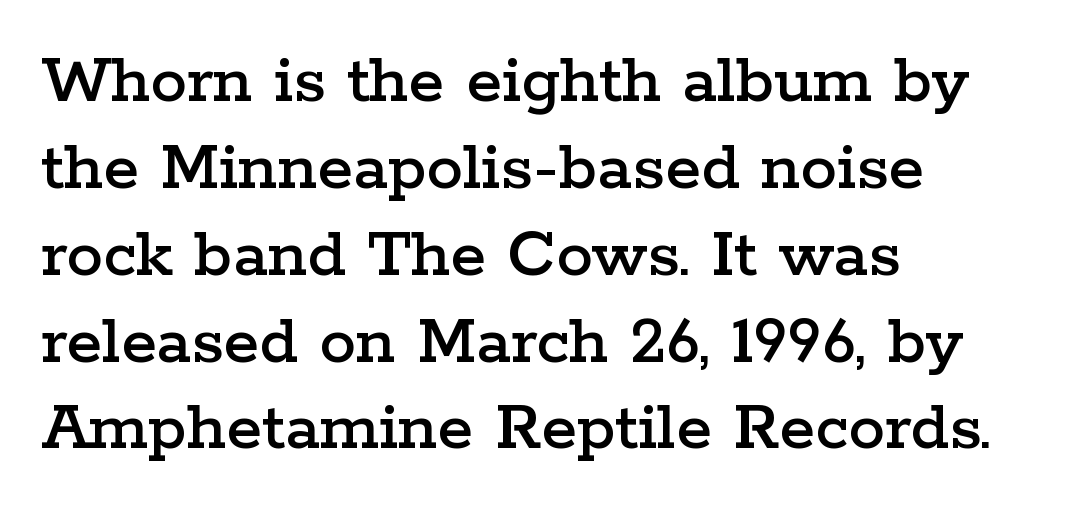
The image shows 73 px wide serif type, upright; set left-aligned, line spacing 1.19x, normal letter spacing, not underlined; low stroke contrast and a medium x-height.
